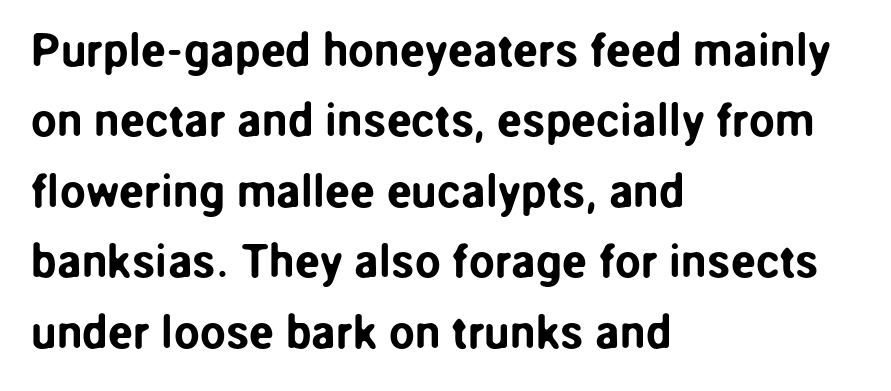
In terms of posture, this sample is upright. The passage shown stacks its lines at a standard gap. There is no visible air inserted between adjacent glyphs. Varying glyph widths throughout — classic text-font behaviour.
